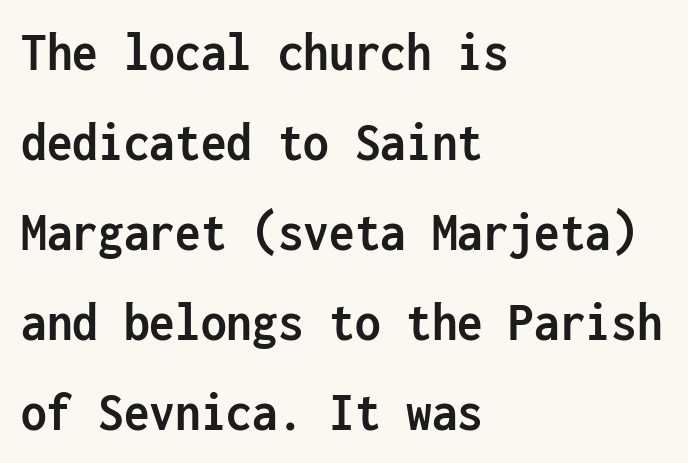
{"serif": "no", "italic": "no", "bold": "yes", "weight": "semibold", "width": "condensed", "stroke_contrast": "low", "x_height": "medium", "monospaced": "yes", "underline": "no", "align": "left", "line_spacing": "normal", "line_spacing_ratio": 1.58, "letter_spacing": "normal", "letter_spacing_em": 0.0, "glyph_px": 57}
